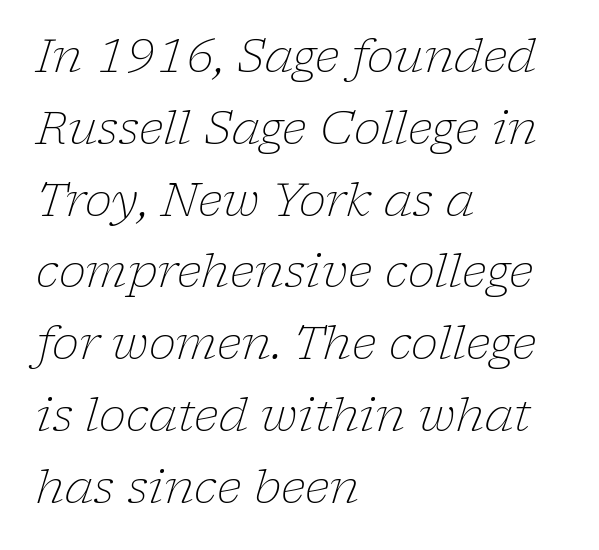
Standard letterfit; no display-style spreading of the glyphs. Are there feet on the stems? There are — it's a serif. Notice how the stems are inclined rather than vertical — that's the hallmark of italics. Just letters on the line, the space beneath them empty. Each letter keeps its own natural width here, so spacing adapts to shape.
